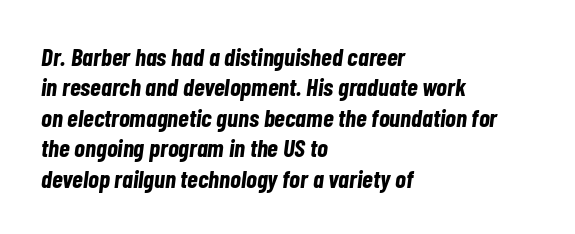
The image shows 25 px bold type, italic (leaning right); set left-aligned, line spacing 1.22x, normal letter spacing, not underlined.
